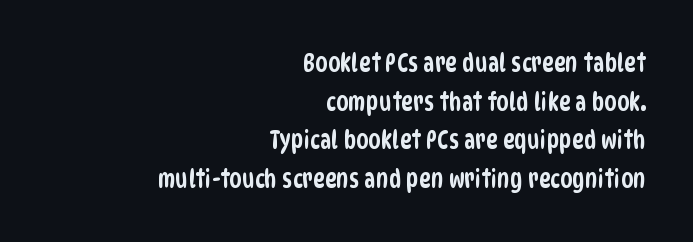
{"underline": "no", "align": "right", "line_spacing": "normal", "line_spacing_ratio": 1.55, "letter_spacing": "normal", "letter_spacing_em": 0.0, "glyph_px": 25}
